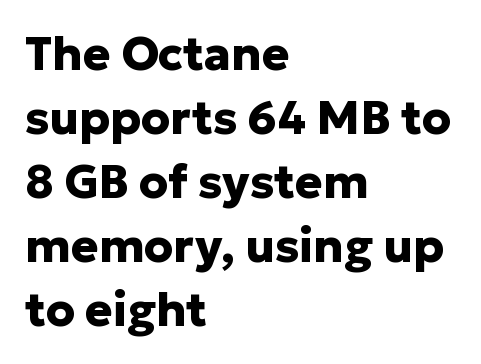
The image shows 46 px heavy sans-serif type, upright; set left-aligned, normal line spacing (1.39x), normal letter spacing, not underlined; low stroke contrast and a medium x-height.
